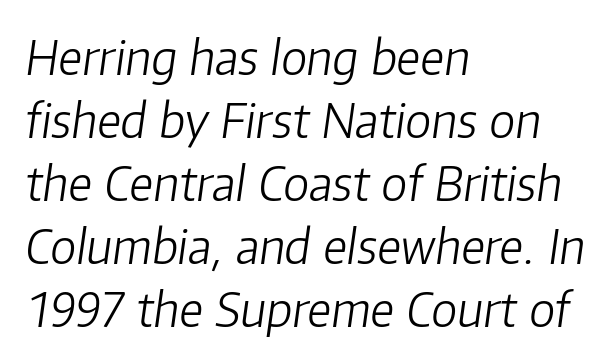
The image shows 47 px light type, italic (leaning right); set left-aligned, normal line spacing (1.34x), normal letter spacing, not underlined; low stroke contrast and a medium x-height.
